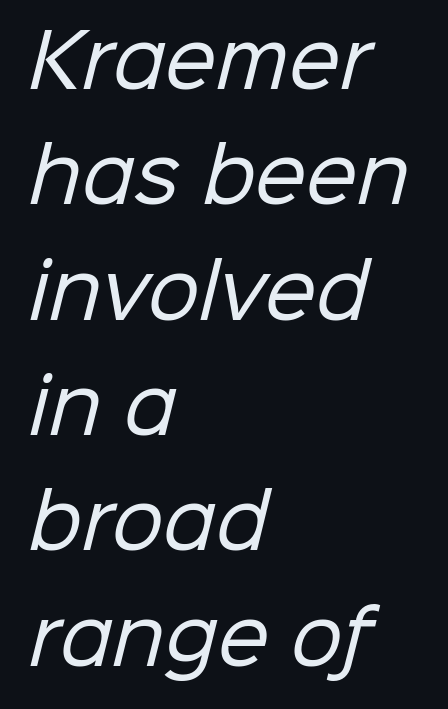
{"serif": "no", "bold": "no", "weight": "regular", "width": "normal", "stroke_contrast": "low", "x_height": "medium", "monospaced": "no", "underline": "no", "align": "left", "line_spacing": "normal", "line_spacing_ratio": 1.58, "letter_spacing": "normal", "letter_spacing_em": 0.0, "glyph_px": 73}
